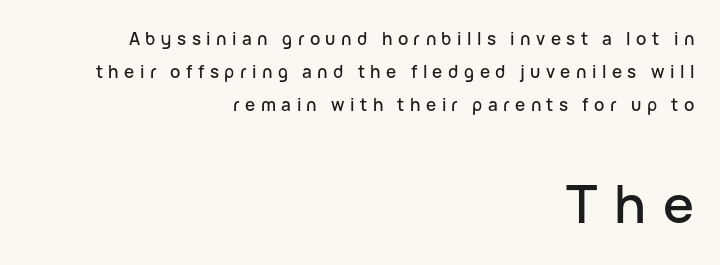
The image shows 52 px sans-serif type, upright; set right-aligned, loose line spacing (1.94x), unusually wide letter spacing (+0.32 em), not underlined; the second (bottom) block is 3.06x larger; low stroke contrast and a medium x-height.
